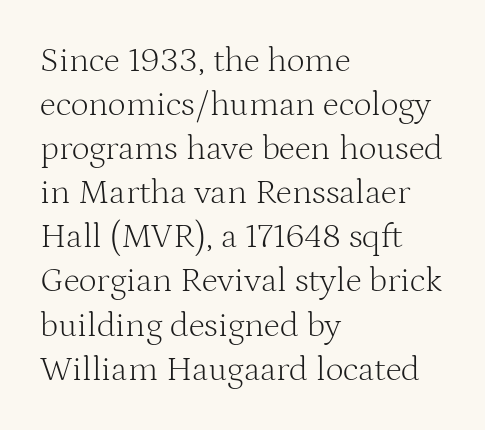
Q: Is the text bold? A: No.
Q: Is the text italic (slanted)? A: No, it is upright.
Q: Is the typeface a serif or a sans-serif typeface? A: Serif.
Q: Is the text underlined? A: No.
Q: How is the paragraph aligned? A: Left-aligned.
Q: Is the spacing between letters normal or unusually wide? A: Normal.
Q: Is the spacing between lines tight, normal or loose? A: Normal.
Q: Width (condensed, normal, or wide)? A: Normal.
Q: Stroke contrast? A: Medium.
Q: x-height? A: Medium.
Q: Monospaced? A: No.
